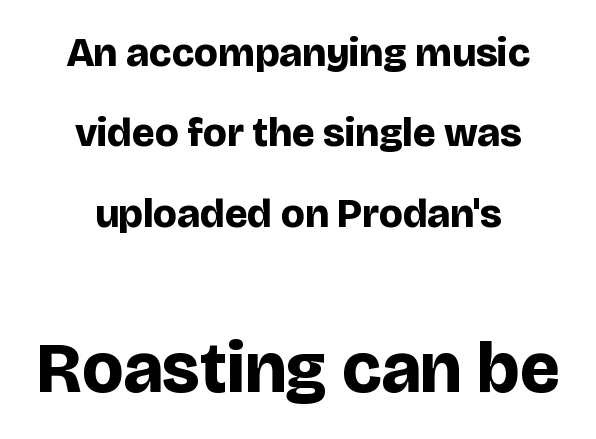
Q: Is the text bold? A: Yes.
Q: Is the text italic (slanted)? A: No, it is upright.
Q: Is the typeface a serif or a sans-serif typeface? A: Sans-serif.
Q: Is the text underlined? A: No.
Q: How is the paragraph aligned? A: Centered.
Q: Is the spacing between letters normal or unusually wide? A: Normal.
Q: Is the spacing between lines tight, normal or loose? A: Loose.
Q: Which block of text is set in a larger size, the first (top) or the second (bottom)? A: The second (bottom) one.
Q: Width (condensed, normal, or wide)? A: Normal.
Q: Stroke contrast? A: Low.
Q: x-height? A: Large.
Q: Monospaced? A: No.
